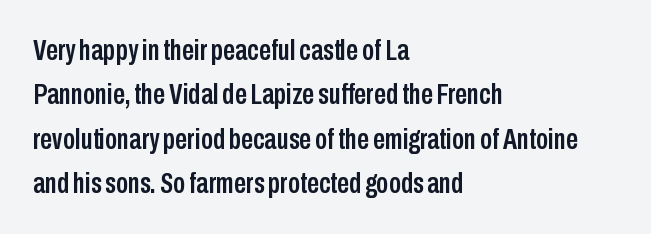
The image shows 30 px condensed sans-serif type, upright; set left-aligned, normal line spacing (1.48x), normal letter spacing, not underlined; low stroke contrast and a medium x-height.
